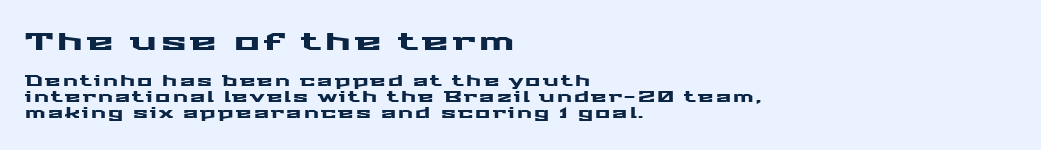
Size hierarchy here favors the leading block over the trailing one. Bare-footed words on every line. How would I describe the line gaps? Narrow and economical. The passage is arranged the way most books set body copy — flush left.
